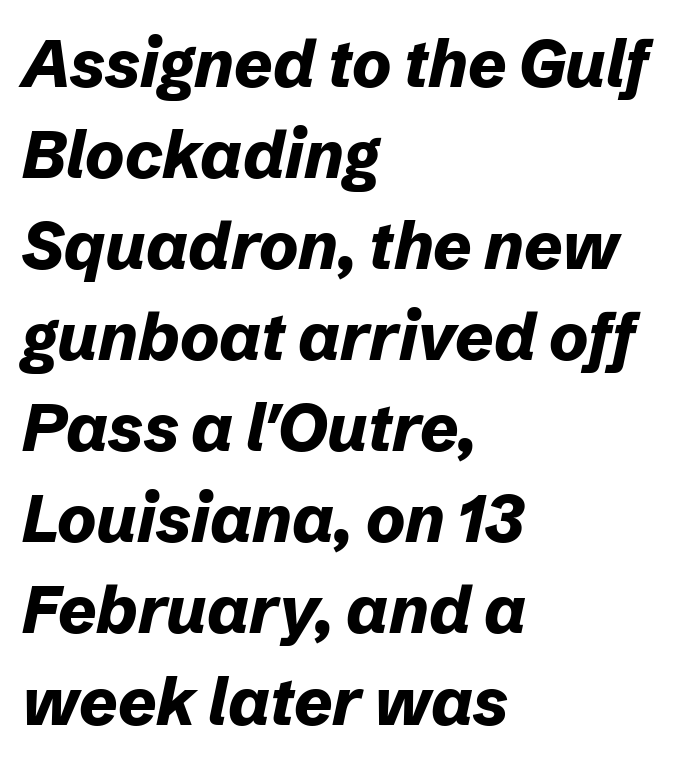
This sample has the flowing, uneven cadence of proportional lettering. Compared with ordinary roman type, these characters are visibly tilted. Leftover space on each line is placed entirely after the last word. Emphasis by weight is at full strength: bold. Check under the words: just untouched page. Evenly set lines give the paragraph a standard silhouette.
